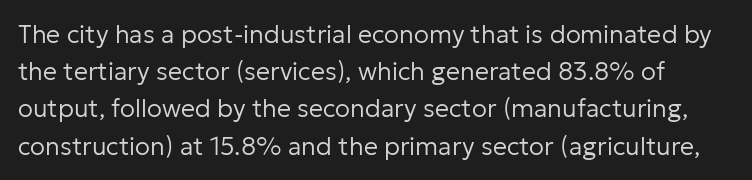
{"italic": "no", "bold": "no", "underline": "no", "line_spacing": "normal", "line_spacing_ratio": 1.49, "letter_spacing": "normal", "letter_spacing_em": 0.0, "glyph_px": 25}
